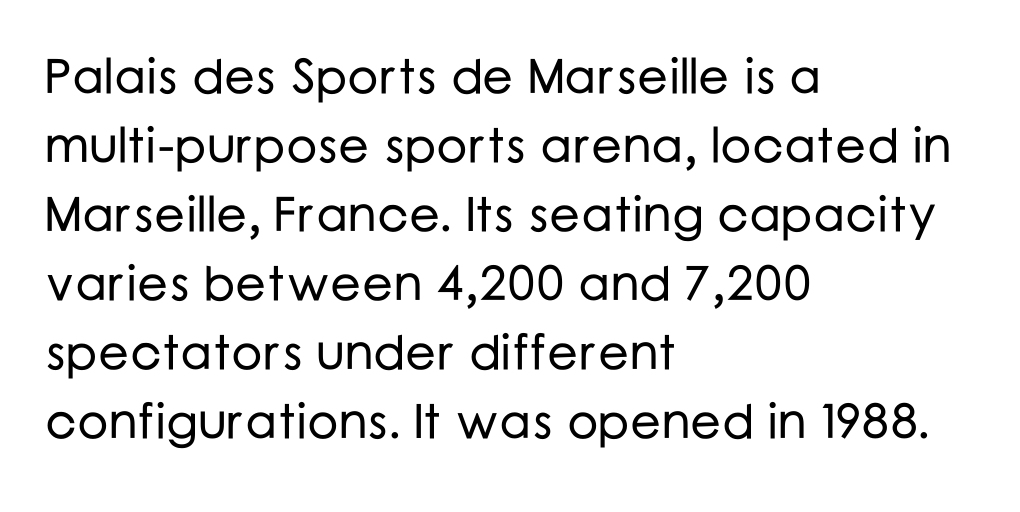
Q: Is the text italic (slanted)? A: No, it is upright.
Q: Is the typeface a serif or a sans-serif typeface? A: Sans-serif.
Q: Is the text underlined? A: No.
Q: How is the paragraph aligned? A: Left-aligned.
Q: Is the spacing between letters normal or unusually wide? A: Normal.
Q: Is the spacing between lines tight, normal or loose? A: Normal.
Q: Width (condensed, normal, or wide)? A: Normal.
Q: Stroke contrast? A: Low.
Q: x-height? A: Medium.
Q: Monospaced? A: No.
